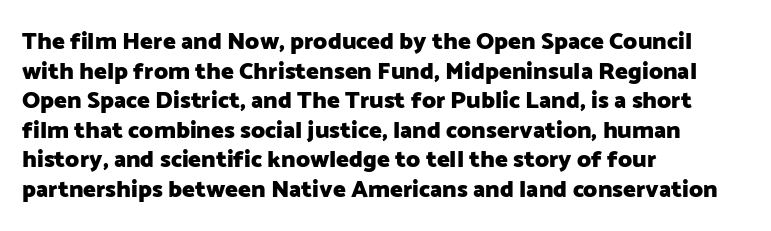
{"italic": "no", "bold": "yes", "underline": "no", "align": "left", "line_spacing_ratio": 1.23, "letter_spacing": "normal", "letter_spacing_em": 0.0, "glyph_px": 24}
